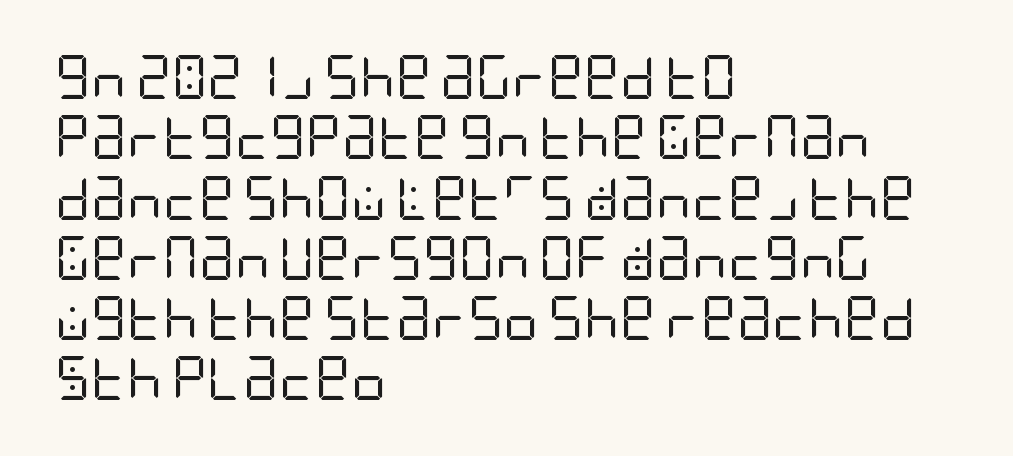
{"serif": "no", "italic": "no", "bold": "no", "weight": "regular", "width": "condensed", "stroke_contrast": "low", "x_height": "large", "underline": "no", "align": "left", "line_spacing": "normal", "line_spacing_ratio": 1.37, "letter_spacing": "normal", "letter_spacing_em": 0.0, "glyph_px": 44}
